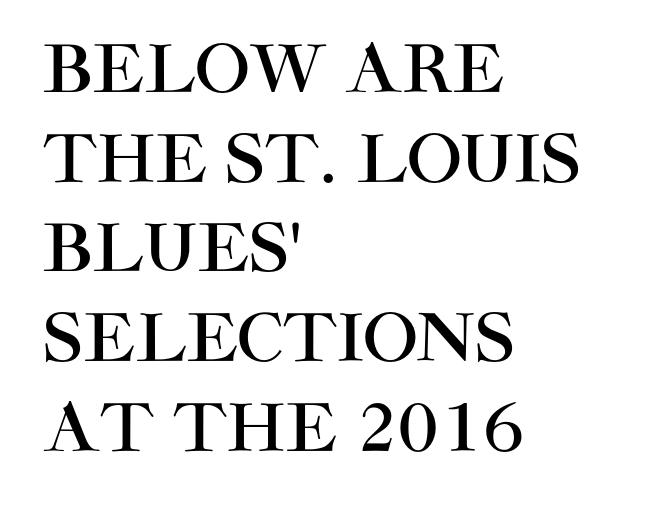
Is there much room between lines? A standard amount, neither cramped nor airy. Where is the straight margin? On the left. A typesetter would call this proportional, since set widths differ per character. The foot of each line stays bare and open. You could call the tracking neutral — neither tight nor loose.
